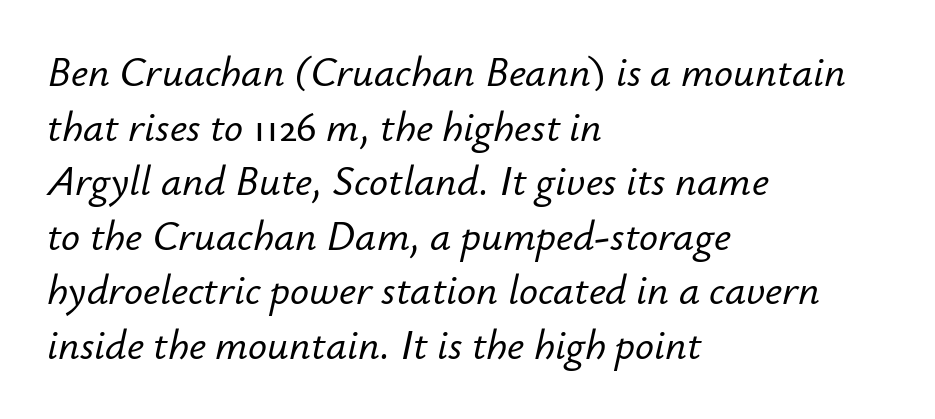
Q: Is the text italic (slanted)? A: Yes, it leans right by about 12 degrees.
Q: Is the text underlined? A: No.
Q: How is the paragraph aligned? A: Left-aligned.
Q: Is the spacing between letters normal or unusually wide? A: Normal.
Q: Is the spacing between lines tight, normal or loose? A: Normal.
Q: Width (condensed, normal, or wide)? A: Normal.
Q: Stroke contrast? A: Low.
Q: x-height? A: Small.
Q: Monospaced? A: No.
